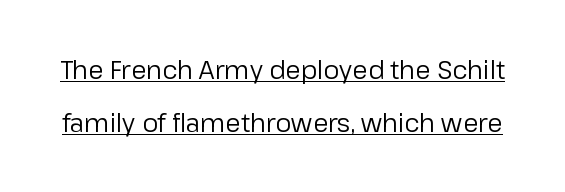
Quick note: not italic, upright. Notice how a bar underscores the lettering throughout. There is no visible air inserted between adjacent glyphs. Leading is clearly above the norm, producing a sparse column. The letters look calm and open, with moderate or lighter stems.
